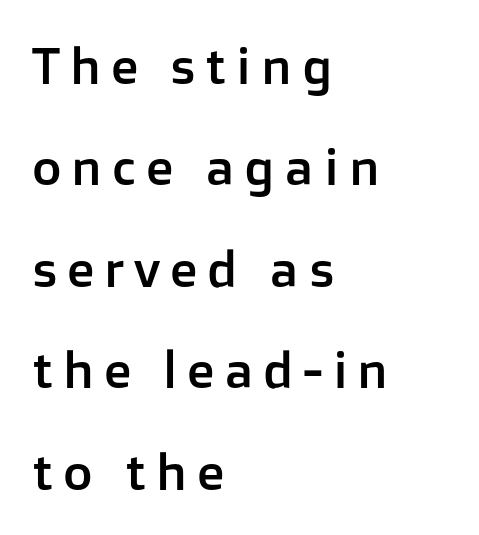
The image shows 51 px sans-serif type, upright; set left-aligned, loose line spacing (1.99x), not underlined; low stroke contrast and a medium x-height.
